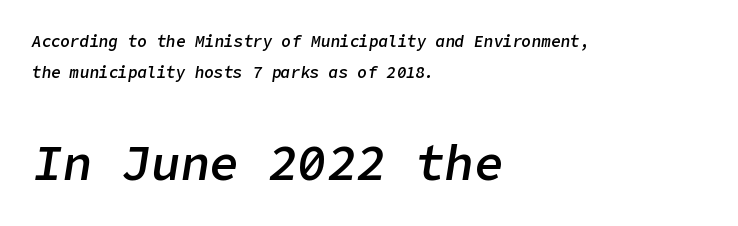
The image shows 49 px semibold type, italic (leaning right); set left-aligned, loose line spacing (1.91x), normal letter spacing, not underlined; the second (bottom) block is 3.06x larger; low stroke contrast and a medium x-height.
